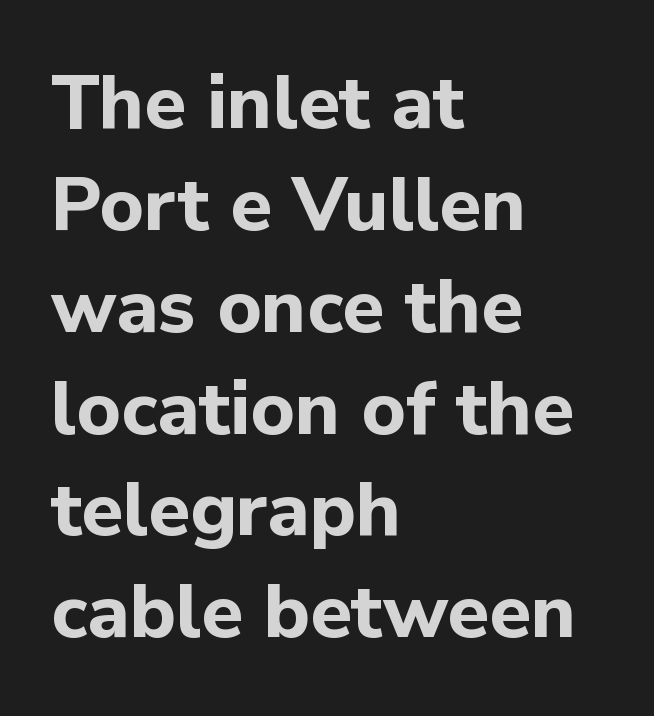
{"serif": "no", "italic": "no", "bold": "yes", "weight": "bold", "width": "normal", "stroke_contrast": "low", "x_height": "medium", "monospaced": "no", "underline": "no", "align": "left", "line_spacing": "normal", "line_spacing_ratio": 1.34, "letter_spacing": "normal", "letter_spacing_em": 0.0, "glyph_px": 76}
